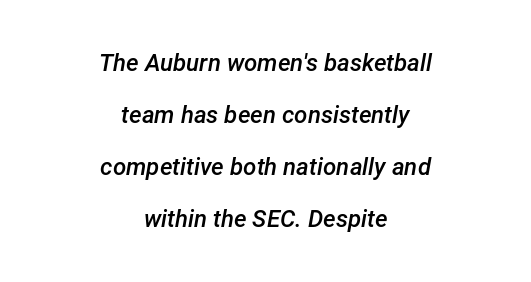
Q: Is the text bold? A: Semi-bold.
Q: Is the text italic (slanted)? A: Yes, it leans right by about 12 degrees.
Q: Is the text underlined? A: No.
Q: How is the paragraph aligned? A: Centered.
Q: Is the spacing between letters normal or unusually wide? A: Normal.
Q: Is the spacing between lines tight, normal or loose? A: Loose.
